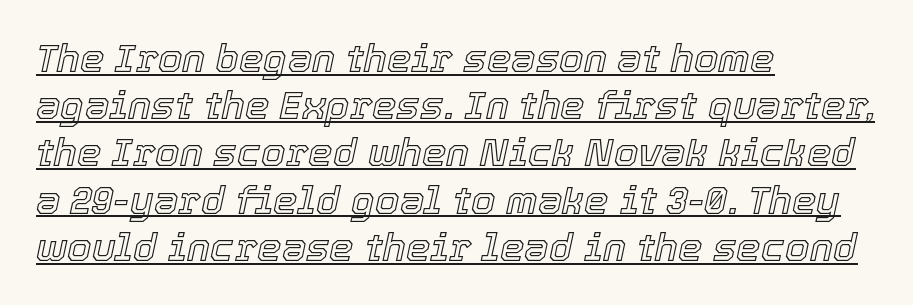
{"italic": "yes", "lean": "right", "slant_degrees": 12, "width": "normal", "x_height": "medium", "monospaced": "no", "underline": "yes", "align": "left", "line_spacing_ratio": 1.21, "letter_spacing": "normal", "letter_spacing_em": 0.0, "glyph_px": 39}
